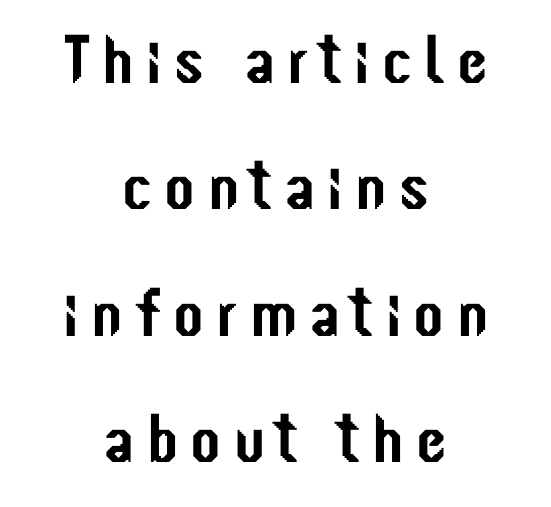
Q: Is the text italic (slanted)? A: No, it is upright.
Q: Is the typeface a serif or a sans-serif typeface? A: Sans-serif.
Q: Is the text underlined? A: No.
Q: How is the paragraph aligned? A: Centered.
Q: Width (condensed, normal, or wide)? A: Condensed.
Q: Stroke contrast? A: Low.
Q: x-height? A: Medium.
Q: Monospaced? A: No.
